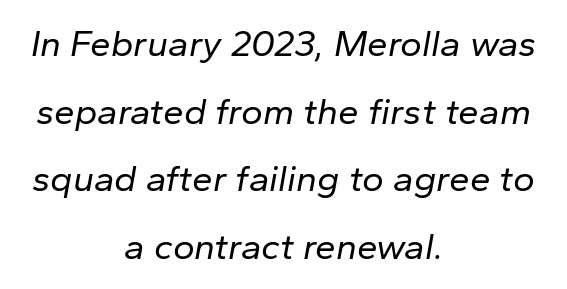
Think of a printed novel: that variable character pitch is what you see here. Ink coverage per letter is moderate at most. The whitespace from short lines is split evenly between both sides. In terms of posture, this sample is oblique. How are the letters spaced? Ordinarily, with no added tracking. Glance below the letters and you will spot only blank space.
